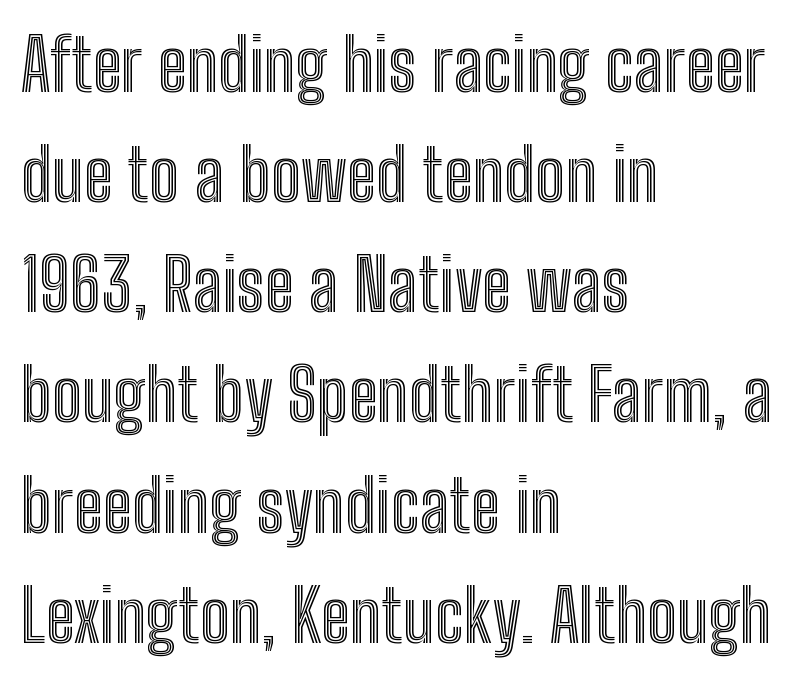
Q: Is the text italic (slanted)? A: No, it is upright.
Q: Is the text underlined? A: No.
Q: How is the paragraph aligned? A: Left-aligned.
Q: Is the spacing between letters normal or unusually wide? A: Normal.
Q: Is the spacing between lines tight, normal or loose? A: Normal.
Q: Width (condensed, normal, or wide)? A: Condensed.
Q: x-height? A: Medium.
Q: Monospaced? A: No.
